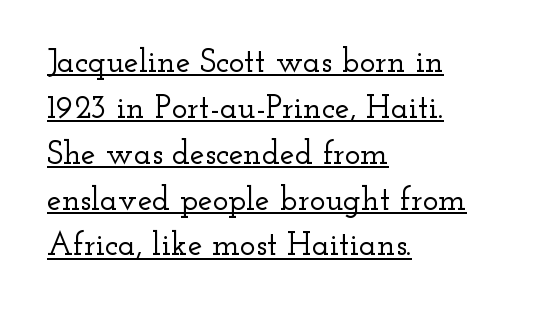
The image shows 33 px wide serif type, upright; set left-aligned, normal line spacing (1.39x), normal letter spacing, underlined; low stroke contrast and a small x-height.
